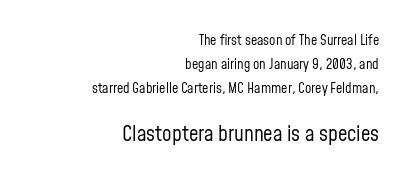
Heft: none added — not bold. Larger block? The one below; the one above is distinctly smaller. Notice how the stems are strictly vertical — no italics here. The ragged edge is on the left, which tells us the setting is flush right. Glyph-to-glyph distance matches everyday printed text. The specimen omits any rule beneath the text block's lines.
